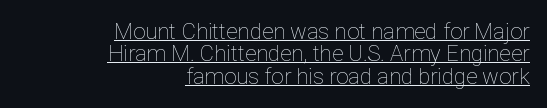
The image shows 22 px text type, upright; set right-aligned, tight line spacing (1.02x), normal letter spacing, underlined.
